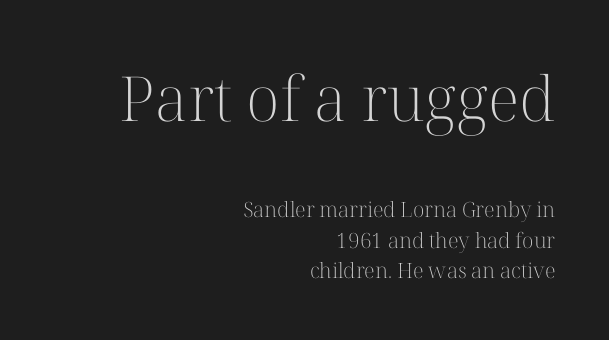
The image shows 62 px light serif type, upright; set right-aligned, normal line spacing (1.46x), normal letter spacing, not underlined; the first (top) block is 2.95x larger; high stroke contrast and a medium x-height.
